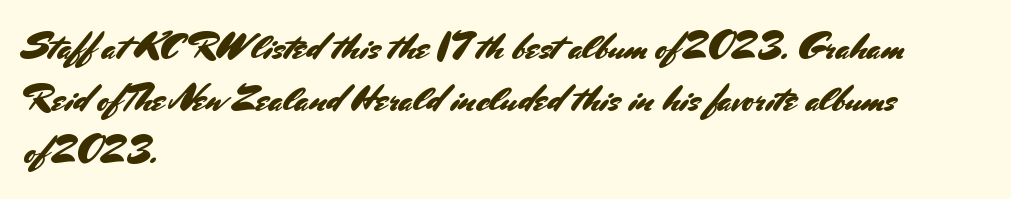
The image shows 36 px sans-serif type; set left-aligned, normal line spacing (1.44x), normal letter spacing, not underlined; medium stroke contrast and a small x-height.
